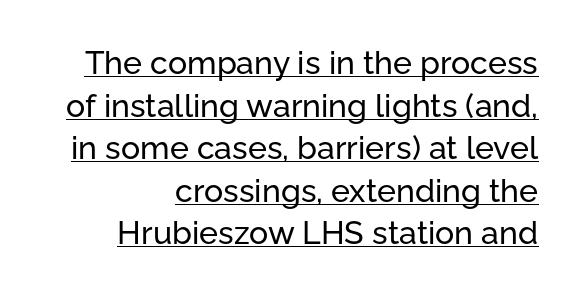
The image shows 32 px sans-serif type, upright; set right-aligned, normal line spacing (1.33x), normal letter spacing, underlined; low stroke contrast and a medium x-height.
